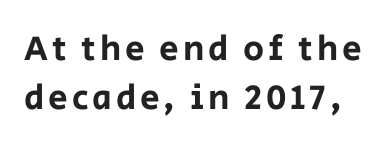
{"serif": "no", "italic": "no", "width": "normal", "stroke_contrast": "low", "x_height": "large", "monospaced": "no", "underline": "no", "line_spacing": "normal", "line_spacing_ratio": 1.39, "glyph_px": 35}
